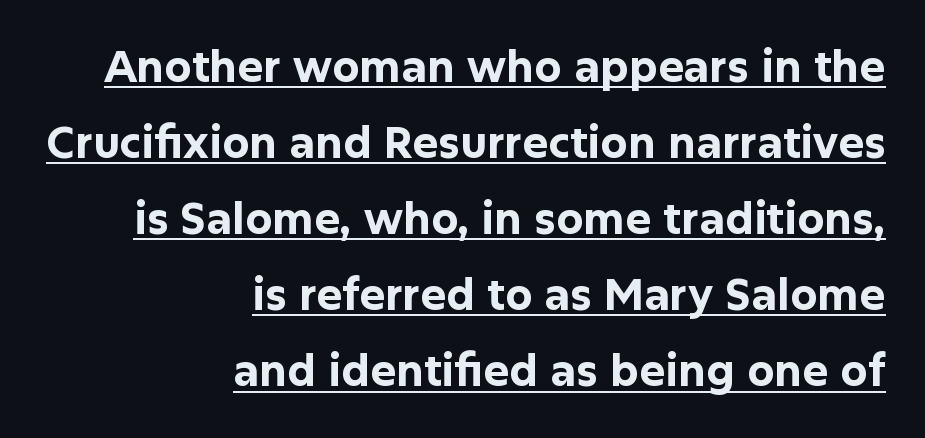
{"serif": "no", "italic": "no", "bold": "yes", "weight": "bold", "width": "normal", "stroke_contrast": "low", "x_height": "medium", "monospaced": "no", "underline": "yes", "align": "right", "line_spacing_ratio": 1.77, "letter_spacing": "normal", "letter_spacing_em": 0.0, "glyph_px": 43}
